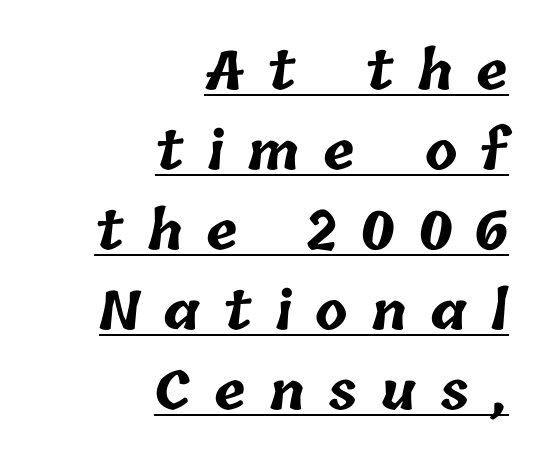
Q: Is the text bold? A: Yes.
Q: Is the text underlined? A: Yes.
Q: How is the paragraph aligned? A: Right-aligned.
Q: Is the spacing between letters normal or unusually wide? A: Unusually wide.
Q: Is the spacing between lines tight, normal or loose? A: Normal.
Q: Width (condensed, normal, or wide)? A: Normal.
Q: Stroke contrast? A: Low.
Q: x-height? A: Medium.
Q: Monospaced? A: No.
